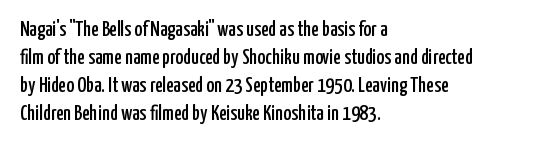
The image shows 21 px text type, upright; set left-aligned, normal line spacing (1.33x), normal letter spacing, not underlined.
